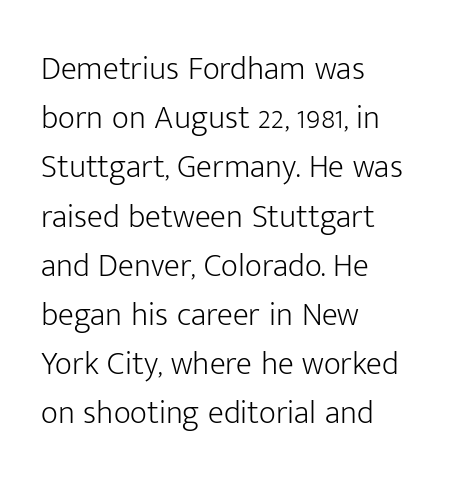
{"serif": "no", "italic": "no", "bold": "no", "weight": "light", "width": "normal", "stroke_contrast": "low", "x_height": "medium", "monospaced": "no", "underline": "no", "align": "left", "line_spacing": "normal", "line_spacing_ratio": 1.49, "letter_spacing": "normal", "letter_spacing_em": 0.0, "glyph_px": 33}
